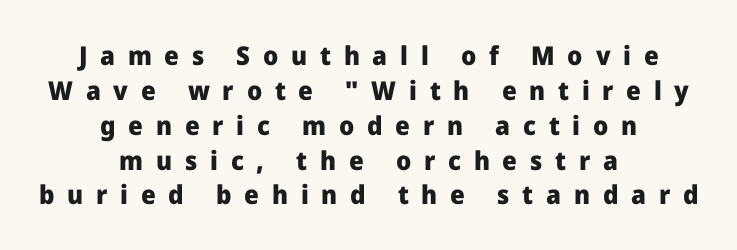
The image shows 26 px bold type, upright; set centered, normal line spacing (1.34x), unusually wide letter spacing (+0.49 em), not underlined.
